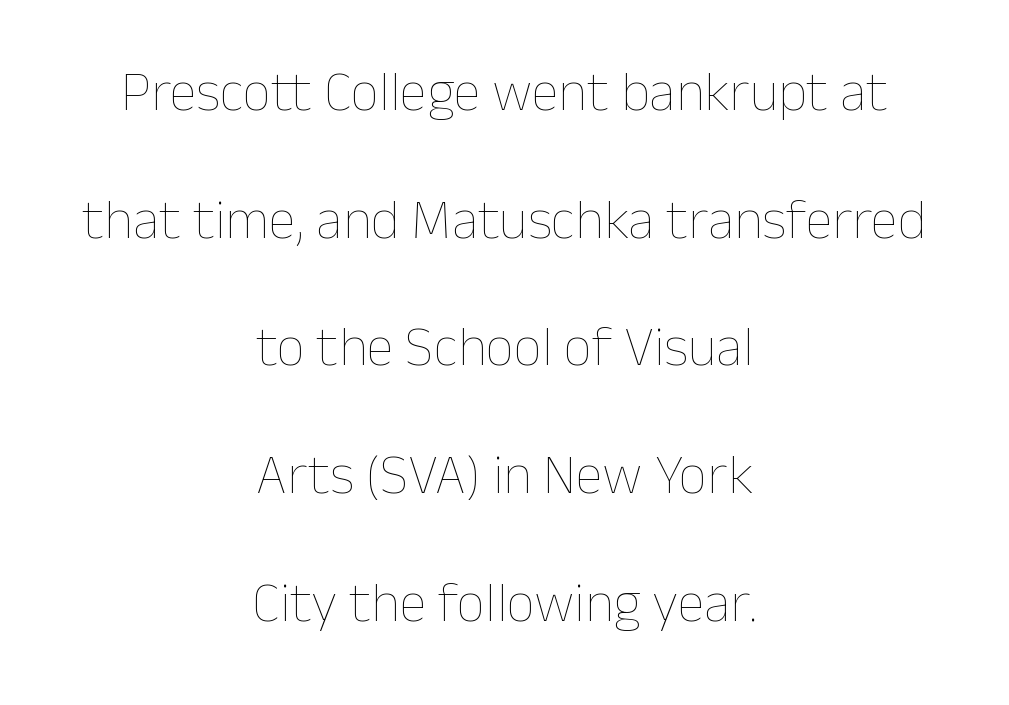
{"italic": "no", "bold": "no", "weight": "thin", "width": "normal", "stroke_contrast": "low", "x_height": "medium", "monospaced": "no", "underline": "no", "align": "center", "line_spacing": "loose", "line_spacing_ratio": 2.28, "letter_spacing": "normal", "letter_spacing_em": 0.0, "glyph_px": 56}
